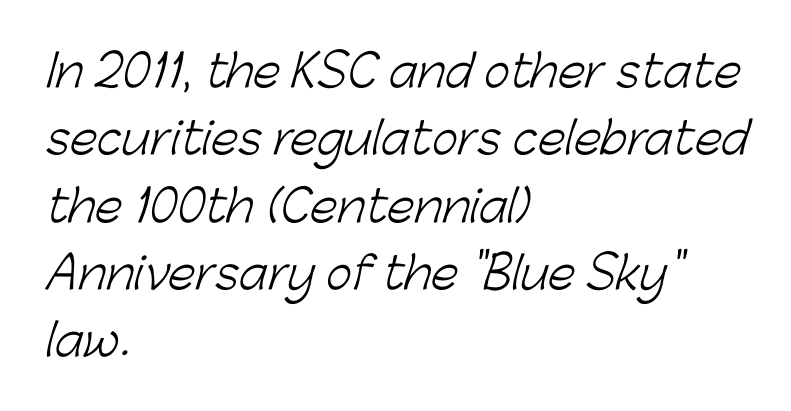
Q: Is the text bold? A: No.
Q: Is the typeface a serif or a sans-serif typeface? A: Sans-serif.
Q: Is the text underlined? A: No.
Q: How is the paragraph aligned? A: Left-aligned.
Q: Is the spacing between letters normal or unusually wide? A: Normal.
Q: Is the spacing between lines tight, normal or loose? A: Normal.
Q: Width (condensed, normal, or wide)? A: Normal.
Q: Stroke contrast? A: Low.
Q: x-height? A: Medium.
Q: Monospaced? A: No.
